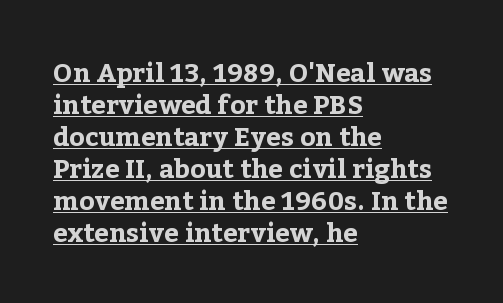
{"italic": "no", "bold": "yes", "underline": "yes", "align": "left", "line_spacing_ratio": 1.23, "letter_spacing": "normal", "letter_spacing_em": 0.0, "glyph_px": 26}
